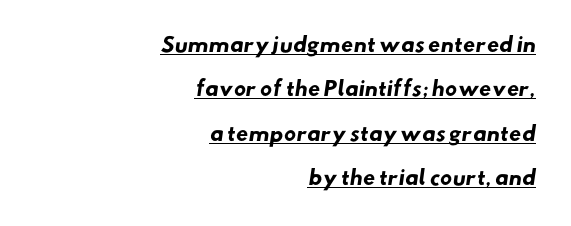
Default kerning and tracking; the words read as compact shapes. Underlined type. Which margin do the lines hug? The right one — the left edge is uneven. Chunky letters — that's bold for sure.
